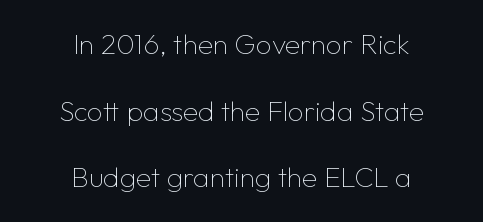
The image shows 28 px thin sans-serif type, upright; set centered, loose line spacing (2.38x), normal letter spacing, not underlined; low stroke contrast and a medium x-height.
